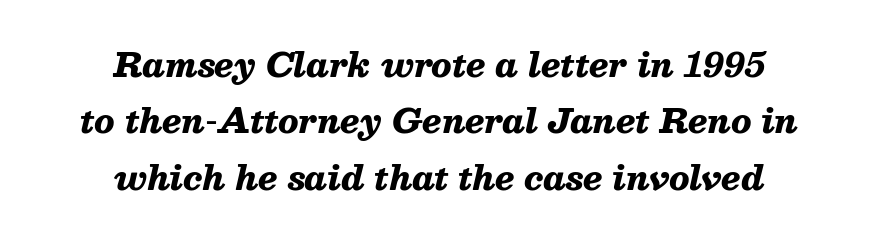
The image shows 33 px heavy type, italic (leaning right); set centered, line spacing 1.71x, normal letter spacing, not underlined; medium stroke contrast and a medium x-height.
